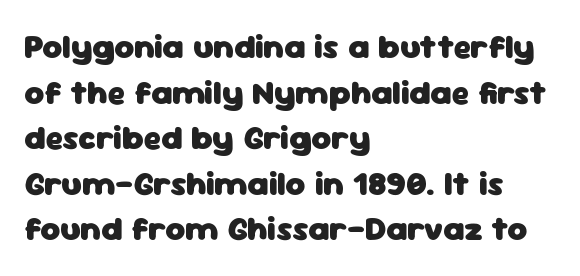
The image shows 34 px heavy sans-serif type, upright; set left-aligned, normal line spacing (1.34x), normal letter spacing, not underlined; low stroke contrast and a medium x-height.
